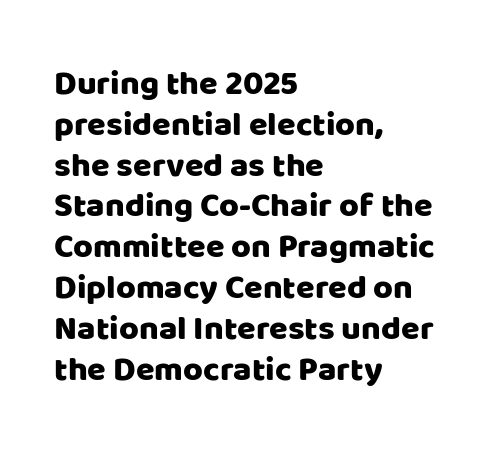
Q: Is the text italic (slanted)? A: No, it is upright.
Q: Is the typeface a serif or a sans-serif typeface? A: Sans-serif.
Q: Is the text underlined? A: No.
Q: How is the paragraph aligned? A: Left-aligned.
Q: Is the spacing between letters normal or unusually wide? A: Normal.
Q: Width (condensed, normal, or wide)? A: Normal.
Q: Stroke contrast? A: Low.
Q: x-height? A: Large.
Q: Monospaced? A: No.
